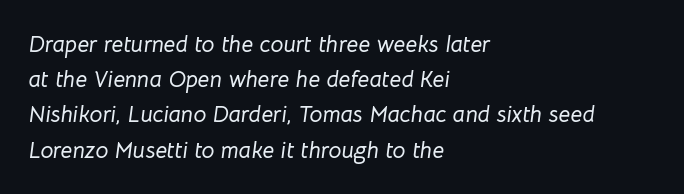
The image shows 23 px text type, italic (leaning right); set left-aligned, normal line spacing (1.53x), normal letter spacing, not underlined.
